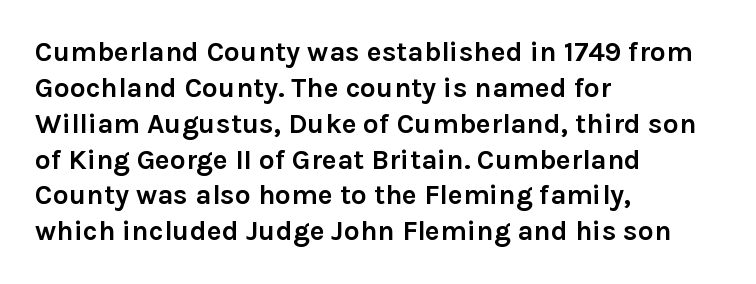
The passage shown is typeset with a sans-serif family. What's the leading like? Ordinary, nothing unusual. This sample has the flowing, uneven cadence of proportional lettering. Heft: maximum for text — a bold. The compositor pushed each line to the left boundary. The words here are not underlined.
